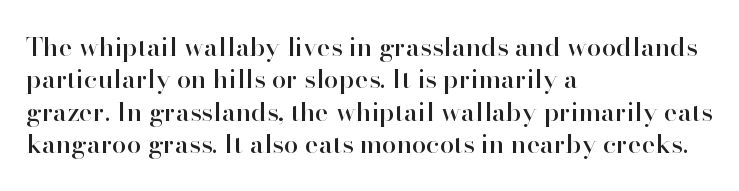
The image shows 26 px text type, upright; set left-aligned, normal line spacing (1.25x), normal letter spacing, not underlined.
